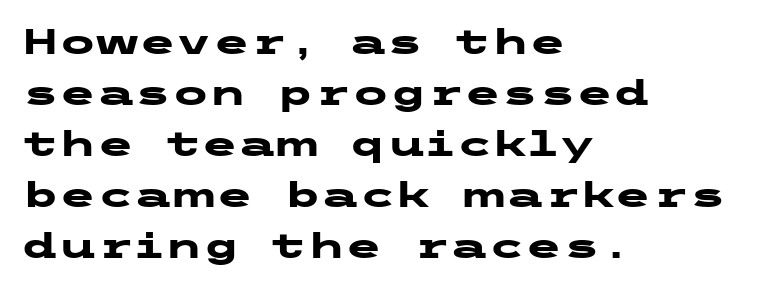
{"serif": "no", "italic": "no", "bold": "yes", "weight": "heavy", "width": "wide", "stroke_contrast": "low", "x_height": "medium", "underline": "no", "align": "left", "line_spacing": "normal", "line_spacing_ratio": 1.5, "letter_spacing": "normal", "letter_spacing_em": 0.0, "glyph_px": 34}
